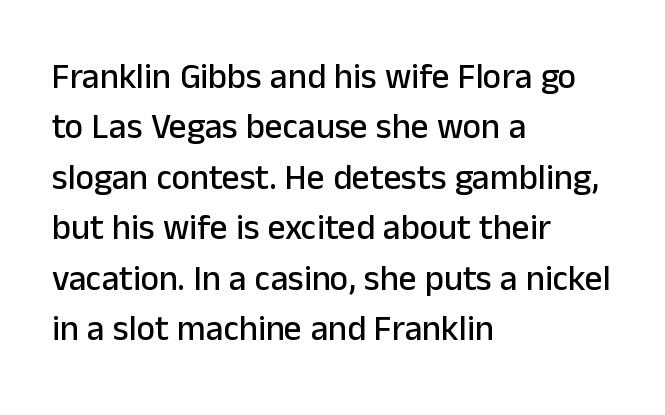
Q: Is the text italic (slanted)? A: No, it is upright.
Q: Is the typeface a serif or a sans-serif typeface? A: Sans-serif.
Q: Is the text underlined? A: No.
Q: How is the paragraph aligned? A: Left-aligned.
Q: Is the spacing between letters normal or unusually wide? A: Normal.
Q: Is the spacing between lines tight, normal or loose? A: Normal.
Q: Width (condensed, normal, or wide)? A: Normal.
Q: Stroke contrast? A: Low.
Q: x-height? A: Medium.
Q: Monospaced? A: No.
